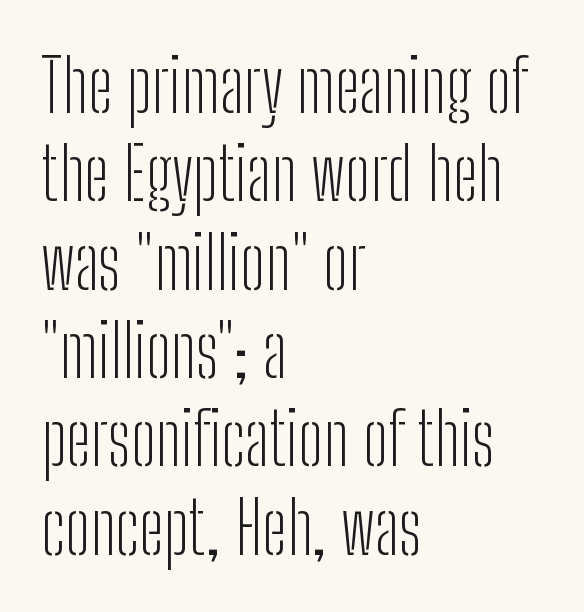
Q: Is the text bold? A: No.
Q: Is the text italic (slanted)? A: No, it is upright.
Q: Is the typeface a serif or a sans-serif typeface? A: Sans-serif.
Q: Is the text underlined? A: No.
Q: How is the paragraph aligned? A: Left-aligned.
Q: Is the spacing between letters normal or unusually wide? A: Normal.
Q: Width (condensed, normal, or wide)? A: Condensed.
Q: Stroke contrast? A: Low.
Q: x-height? A: Medium.
Q: Monospaced? A: No.
